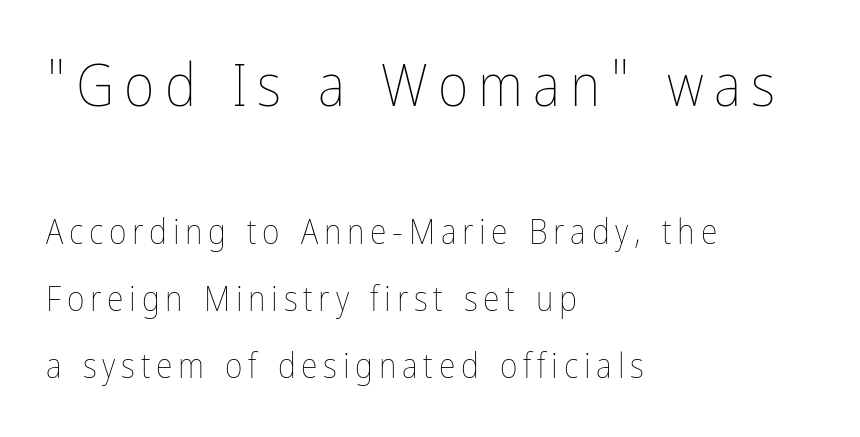
The image shows 59 px thin, condensed type, upright; set left-aligned, loose line spacing (1.97x), not underlined; the first (top) block is 1.74x larger; low stroke contrast and a medium x-height.
